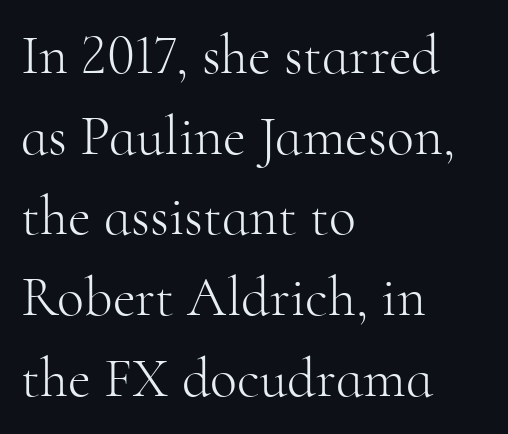
Does the lettering tilt? It doesn't — this is upright. These lines keep a tight, regular rhythm from letter to letter. Typographically, this falls in the serif category. All the whitespace from short lines collects on the right. No extra ink here — the face is not bold. One glance says typical: line gaps are just what's usual.
